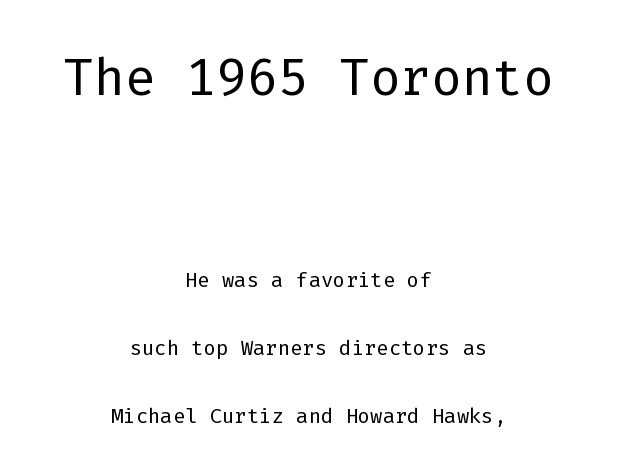
Q: Is the text bold? A: No.
Q: Is the text italic (slanted)? A: No, it is upright.
Q: Is the typeface a serif or a sans-serif typeface? A: Sans-serif.
Q: Is the text underlined? A: No.
Q: How is the paragraph aligned? A: Centered.
Q: Is the spacing between letters normal or unusually wide? A: Normal.
Q: Is the spacing between lines tight, normal or loose? A: Loose.
Q: Which block of text is set in a larger size, the first (top) or the second (bottom)? A: The first (top) one.
Q: Width (condensed, normal, or wide)? A: Normal.
Q: Stroke contrast? A: Low.
Q: x-height? A: Medium.
Q: Monospaced? A: Yes.
